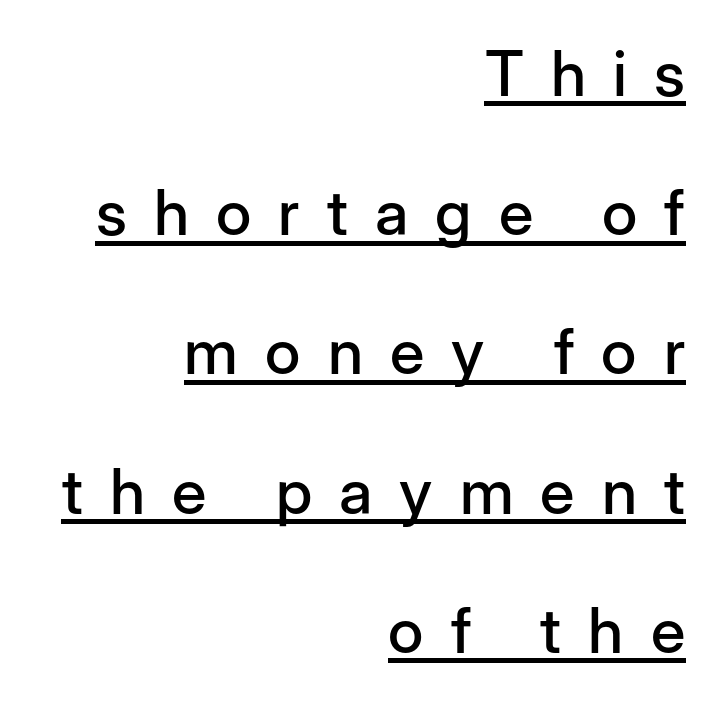
Q: Is the text italic (slanted)? A: No, it is upright.
Q: Is the typeface a serif or a sans-serif typeface? A: Sans-serif.
Q: Is the text underlined? A: Yes.
Q: How is the paragraph aligned? A: Right-aligned.
Q: Is the spacing between letters normal or unusually wide? A: Unusually wide.
Q: Is the spacing between lines tight, normal or loose? A: Loose.
Q: Width (condensed, normal, or wide)? A: Normal.
Q: Stroke contrast? A: Low.
Q: x-height? A: Medium.
Q: Monospaced? A: No.
